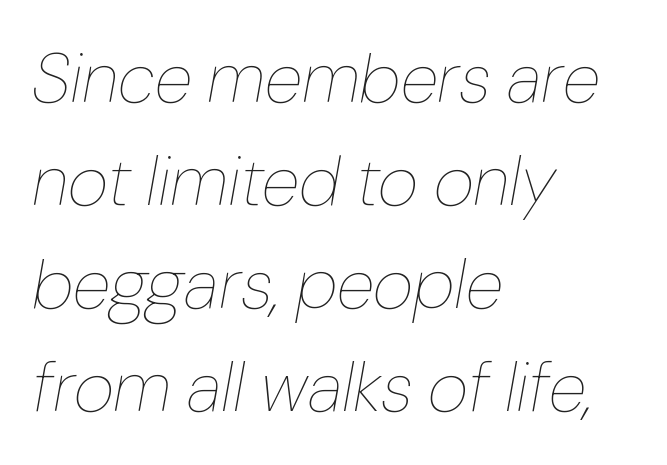
The text carries the slant typical of an italic or oblique font. Looks like regular typesetting: each glyph gets only the width it needs. The text block is weighted toward the left margin, trailing off unevenly rightward. Check under the words: just untouched page. Students, observe: this is what conventionally led text looks like.
